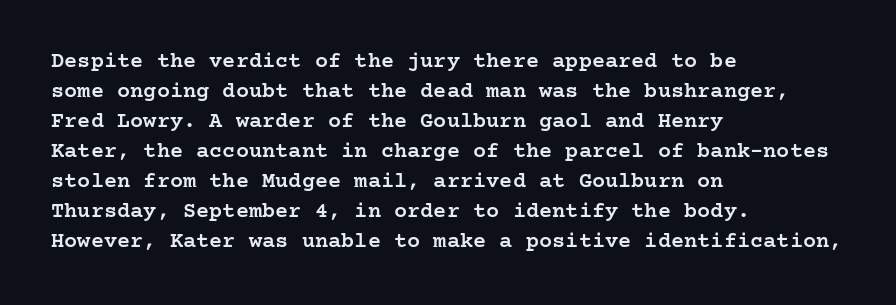
Q: Is the text bold? A: Semi-bold.
Q: Is the text italic (slanted)? A: No, it is upright.
Q: Is the text underlined? A: No.
Q: How is the paragraph aligned? A: Left-aligned.
Q: Is the spacing between letters normal or unusually wide? A: Normal.
Q: Is the spacing between lines tight, normal or loose? A: Normal.
